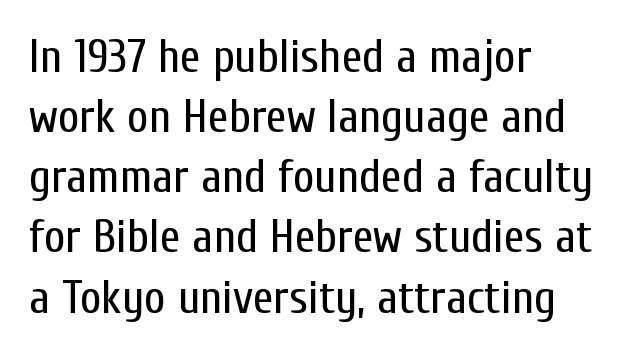
Q: Is the text bold? A: No.
Q: Is the text italic (slanted)? A: No, it is upright.
Q: Is the typeface a serif or a sans-serif typeface? A: Sans-serif.
Q: Is the text underlined? A: No.
Q: How is the paragraph aligned? A: Left-aligned.
Q: Is the spacing between letters normal or unusually wide? A: Normal.
Q: Is the spacing between lines tight, normal or loose? A: Normal.
Q: Width (condensed, normal, or wide)? A: Condensed.
Q: Stroke contrast? A: Low.
Q: x-height? A: Medium.
Q: Monospaced? A: No.
